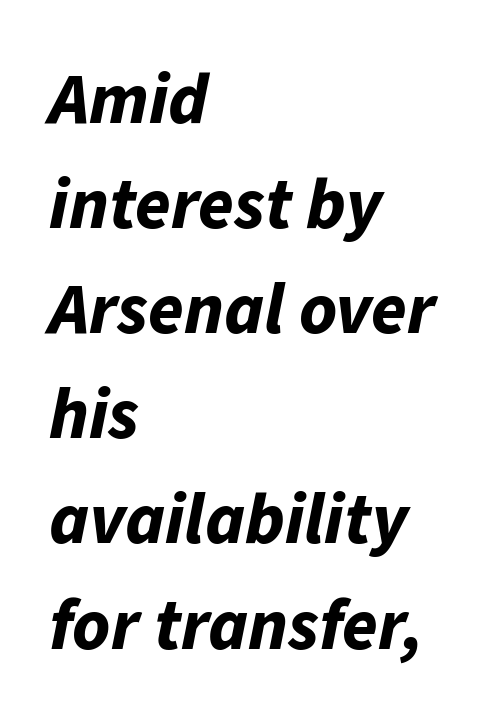
{"italic": "yes", "lean": "right", "slant_degrees": 11, "bold": "yes", "weight": "bold", "width": "normal", "stroke_contrast": "low", "x_height": "medium", "monospaced": "no", "underline": "no", "align": "left", "line_spacing": "normal", "line_spacing_ratio": 1.46, "letter_spacing": "normal", "letter_spacing_em": 0.0, "glyph_px": 72}
